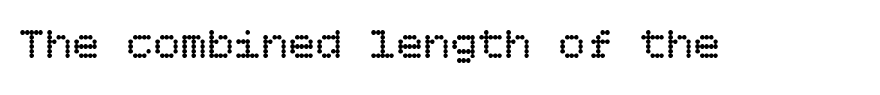
The image shows 45 px regular-weight type, upright; set normal letter spacing, not underlined; low stroke contrast and a large x-height.
